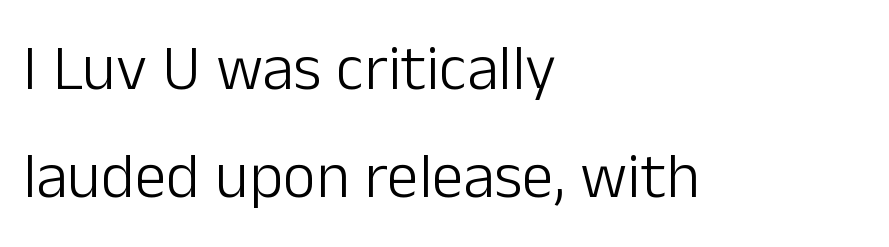
The image shows 64 px light sans-serif type, upright; set left-aligned, normal line spacing (1.68x), normal letter spacing, not underlined; low stroke contrast and a medium x-height.
